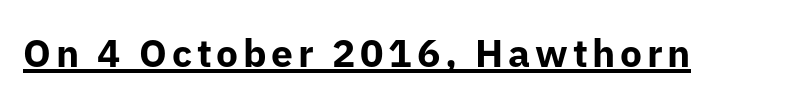
{"serif": "no", "italic": "no", "bold": "yes", "weight": "bold", "width": "normal", "stroke_contrast": "low", "x_height": "medium", "monospaced": "no", "underline": "yes", "glyph_px": 39}
